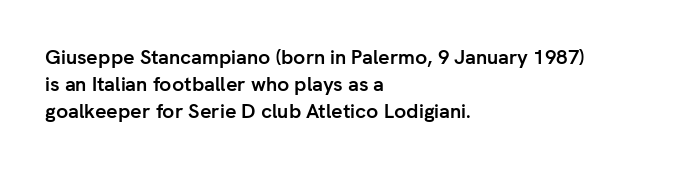
The image shows 20 px bold type, upright; set left-aligned, normal line spacing (1.35x), normal letter spacing, not underlined.
